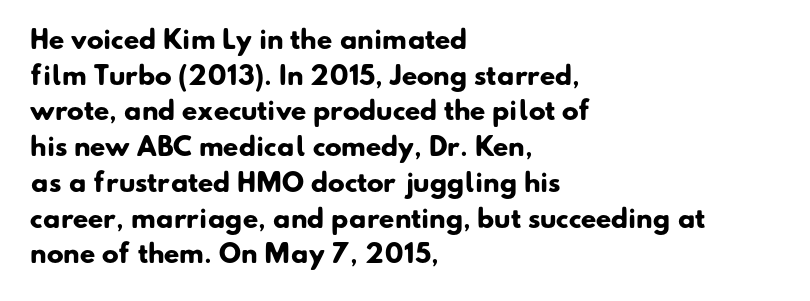
Does extra space separate the letters? No, they use regular spacing. Does the leading feel generous? No, just average. If you drew a ruler down the left edge, every line would touch it. The zone under the glyphs is completely vacant. Does the weight exceed regular? Yes, all the way to bold.
